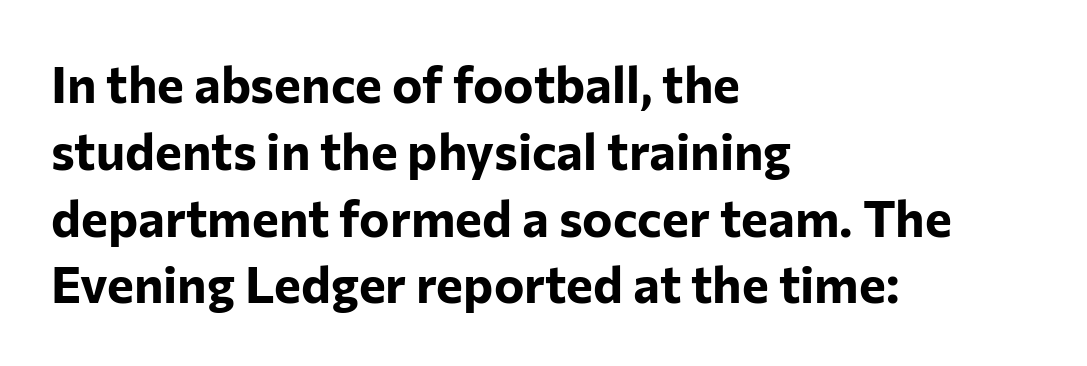
{"serif": "no", "italic": "no", "bold": "yes", "weight": "bold", "width": "normal", "stroke_contrast": "low", "x_height": "medium", "monospaced": "no", "underline": "no", "align": "left", "line_spacing": "normal", "line_spacing_ratio": 1.31, "letter_spacing": "normal", "letter_spacing_em": 0.0, "glyph_px": 51}
